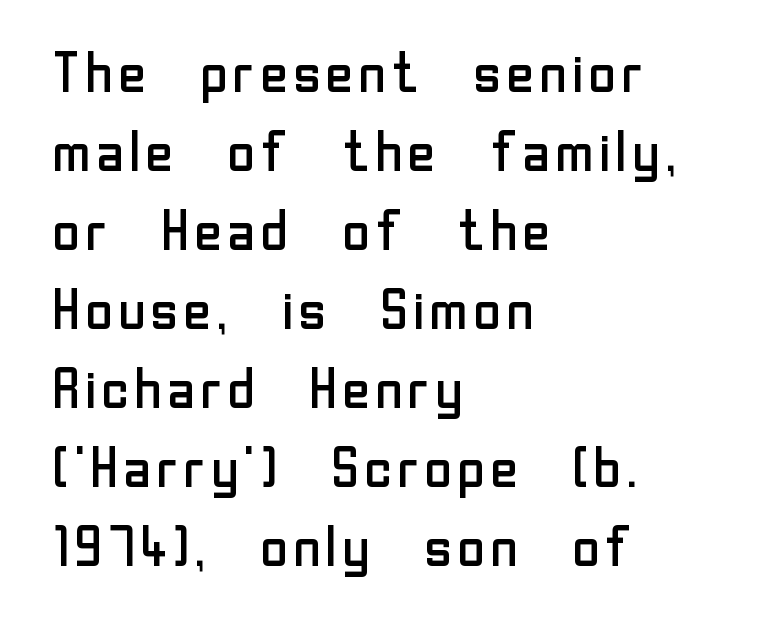
Q: Is the text bold? A: No.
Q: Is the text italic (slanted)? A: No, it is upright.
Q: Is the typeface a serif or a sans-serif typeface? A: Sans-serif.
Q: Is the text underlined? A: No.
Q: How is the paragraph aligned? A: Left-aligned.
Q: Is the spacing between letters normal or unusually wide? A: Normal.
Q: Is the spacing between lines tight, normal or loose? A: Normal.
Q: Width (condensed, normal, or wide)? A: Normal.
Q: Stroke contrast? A: Low.
Q: x-height? A: Medium.
Q: Monospaced? A: No.
